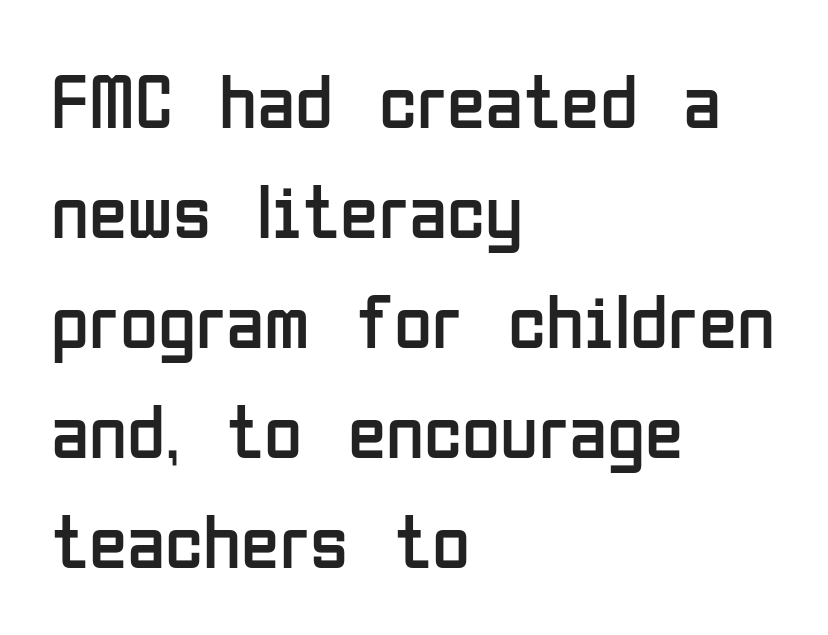
{"serif": "no", "italic": "no", "bold": "no", "weight": "regular", "width": "condensed", "stroke_contrast": "low", "x_height": "medium", "monospaced": "no", "underline": "no", "align": "left", "line_spacing": "normal", "line_spacing_ratio": 1.41, "letter_spacing": "normal", "letter_spacing_em": 0.0, "glyph_px": 78}
